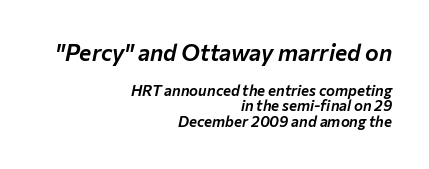
Whoever set this made the first block the dominant, larger element. Each row of text sits above clean, open space. Visually the block forms a straight wall on the right and a jagged coastline on the left. The letters are slanted; this is an italic face.
